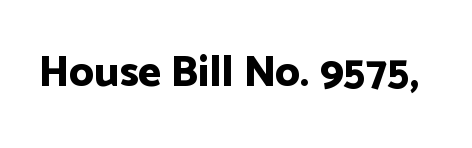
The image shows 43 px bold sans-serif type, upright; set normal letter spacing, not underlined; low stroke contrast and a medium x-height.
